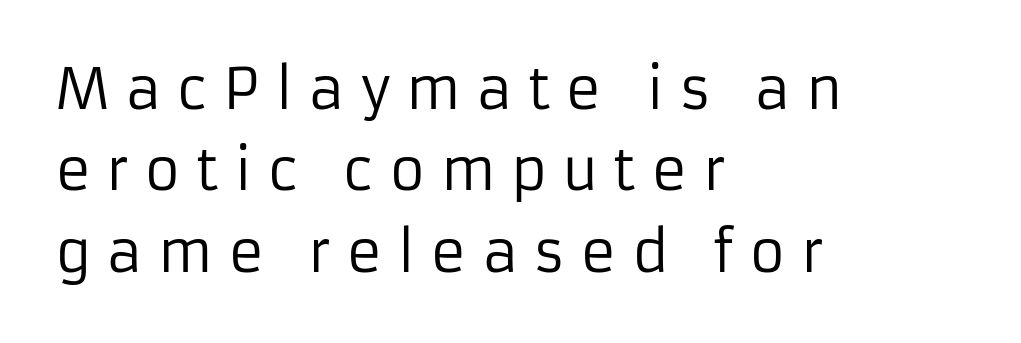
The image shows 55 px regular-weight sans-serif type, upright; set left-aligned, normal line spacing (1.48x), unusually wide letter spacing (+0.27 em), not underlined; low stroke contrast and a medium x-height.
